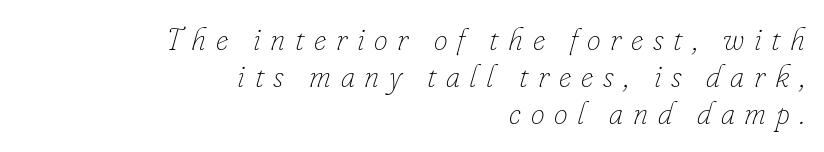
{"italic": "yes", "lean": "right", "slant_degrees": 16, "bold": "no", "weight": "thin", "width": "normal", "stroke_contrast": "low", "x_height": "small", "monospaced": "no", "underline": "no", "align": "right", "line_spacing_ratio": 1.2, "letter_spacing": "wide", "letter_spacing_em": 0.31, "glyph_px": 31}
